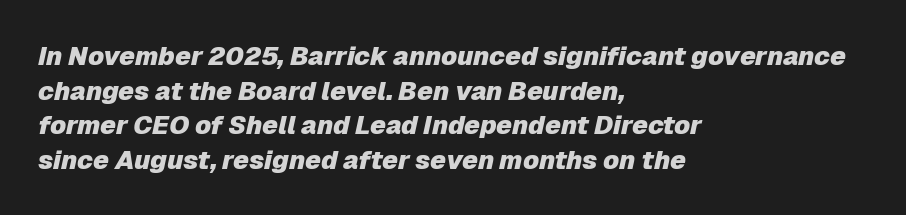
{"italic": "yes", "lean": "right", "slant_degrees": 12, "bold": "yes", "underline": "no", "align": "left", "line_spacing": "normal", "line_spacing_ratio": 1.33, "letter_spacing": "normal", "letter_spacing_em": 0.0, "glyph_px": 26}
